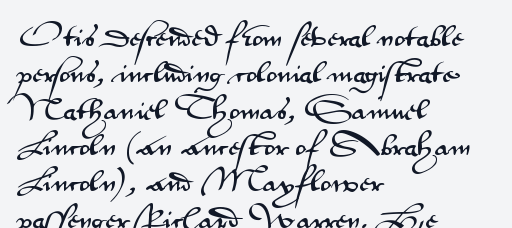
{"underline": "no", "align": "left", "line_spacing": "normal", "line_spacing_ratio": 1.58, "letter_spacing": "normal", "letter_spacing_em": 0.0, "glyph_px": 23}
